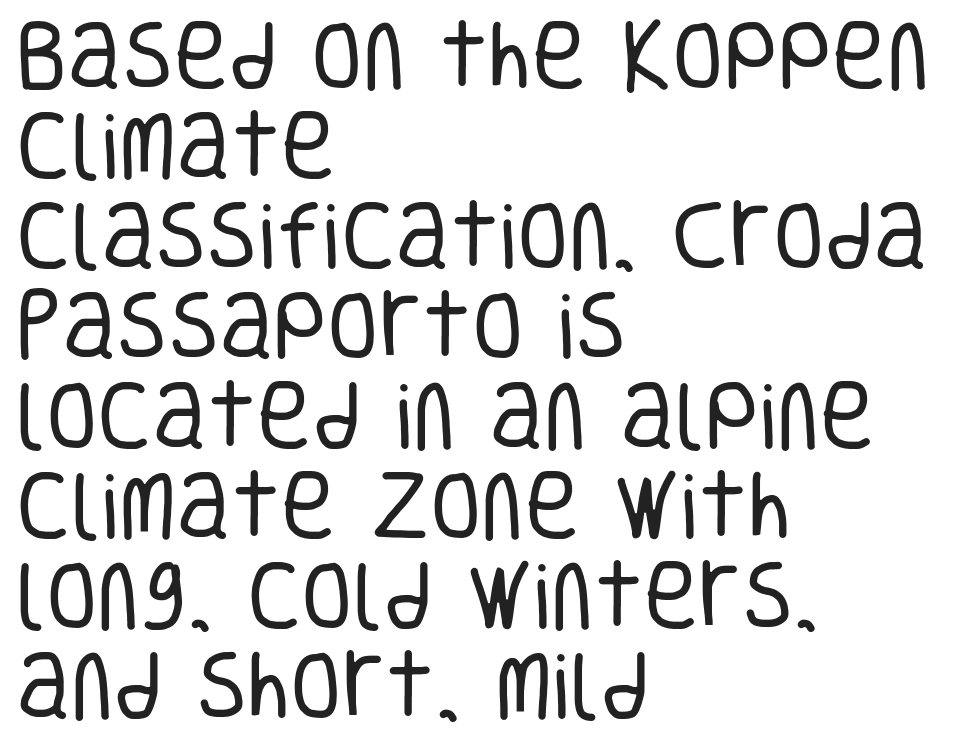
Q: Is the text bold? A: No.
Q: Is the text italic (slanted)? A: No, it is upright.
Q: Is the typeface a serif or a sans-serif typeface? A: Sans-serif.
Q: Is the text underlined? A: No.
Q: How is the paragraph aligned? A: Left-aligned.
Q: Is the spacing between letters normal or unusually wide? A: Normal.
Q: Width (condensed, normal, or wide)? A: Condensed.
Q: Stroke contrast? A: Low.
Q: x-height? A: Large.
Q: Monospaced? A: No.
